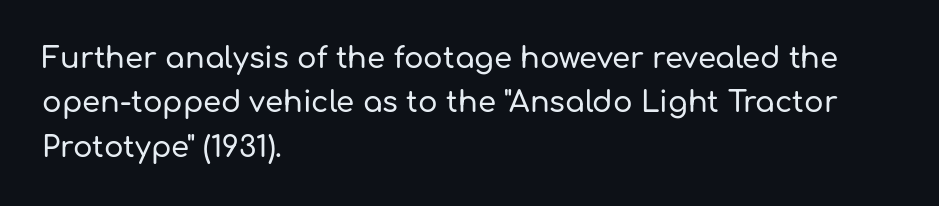
Posture: straight, roman, zero tilt. All the whitespace from short lines collects on the right. Bare-footed words on every line. Summary of vertical rhythm: regular, with standard interline spacing. Looks like regular typesetting: each glyph gets only the width it needs.
